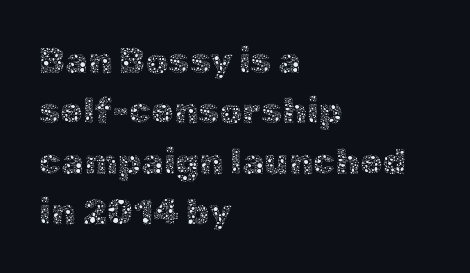
The image shows 36 px thin type, upright; set left-aligned, normal line spacing (1.4x), normal letter spacing, not underlined; a medium x-height.
